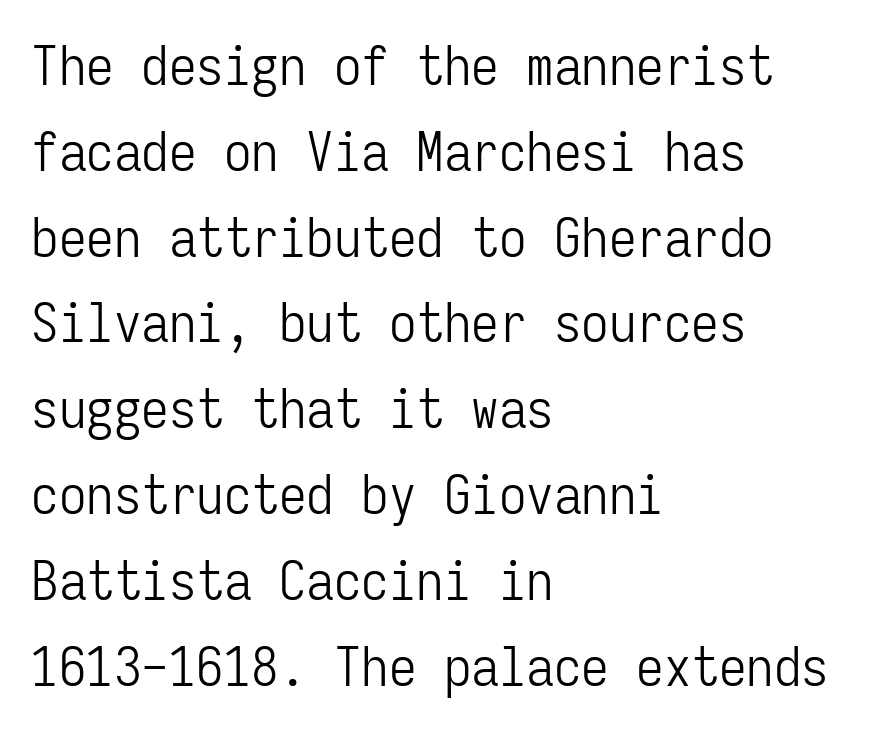
{"serif": "no", "italic": "no", "bold": "no", "weight": "light", "width": "condensed", "stroke_contrast": "low", "x_height": "medium", "monospaced": "yes", "underline": "no", "align": "left", "line_spacing": "normal", "line_spacing_ratio": 1.56, "letter_spacing": "normal", "letter_spacing_em": 0.0, "glyph_px": 55}
